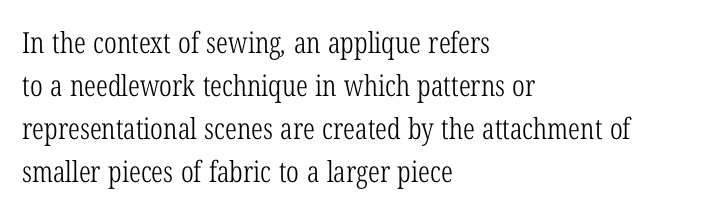
Q: Is the text bold? A: No.
Q: Is the typeface a serif or a sans-serif typeface? A: Serif.
Q: Is the text underlined? A: No.
Q: How is the paragraph aligned? A: Left-aligned.
Q: Is the spacing between letters normal or unusually wide? A: Normal.
Q: Is the spacing between lines tight, normal or loose? A: Normal.
Q: Width (condensed, normal, or wide)? A: Condensed.
Q: Stroke contrast? A: Low.
Q: x-height? A: Medium.
Q: Monospaced? A: No.
